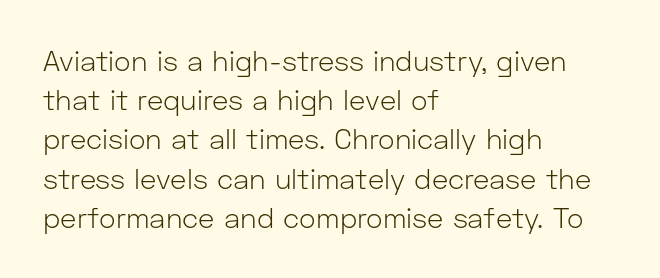
{"serif": "no", "italic": "no", "bold": "no", "weight": "light", "width": "normal", "stroke_contrast": "low", "x_height": "medium", "monospaced": "no", "underline": "no", "align": "left", "line_spacing": "normal", "line_spacing_ratio": 1.4, "letter_spacing": "normal", "letter_spacing_em": 0.0, "glyph_px": 28}
